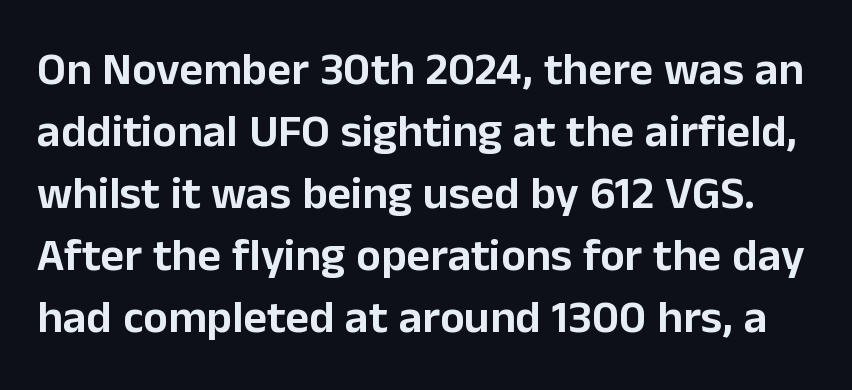
Q: Is the text italic (slanted)? A: No, it is upright.
Q: Is the typeface a serif or a sans-serif typeface? A: Sans-serif.
Q: Is the text underlined? A: No.
Q: Is the spacing between letters normal or unusually wide? A: Normal.
Q: Is the spacing between lines tight, normal or loose? A: Normal.
Q: Width (condensed, normal, or wide)? A: Normal.
Q: Stroke contrast? A: Low.
Q: x-height? A: Medium.
Q: Monospaced? A: No.
